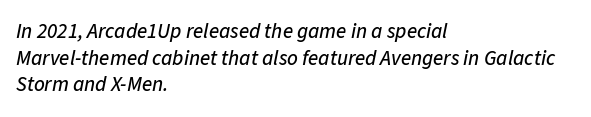
Q: Is the text italic (slanted)? A: Yes, it leans right by about 11 degrees.
Q: Is the text underlined? A: No.
Q: How is the paragraph aligned? A: Left-aligned.
Q: Is the spacing between letters normal or unusually wide? A: Normal.
Q: Is the spacing between lines tight, normal or loose? A: Normal.
